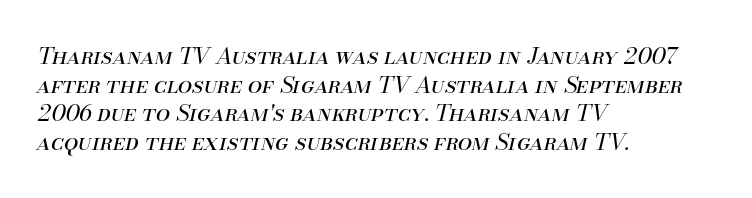
{"italic": "yes", "lean": "right", "slant_degrees": 13, "bold": "no", "underline": "no", "align": "left", "line_spacing_ratio": 1.24, "letter_spacing": "normal", "letter_spacing_em": 0.0, "glyph_px": 23}
